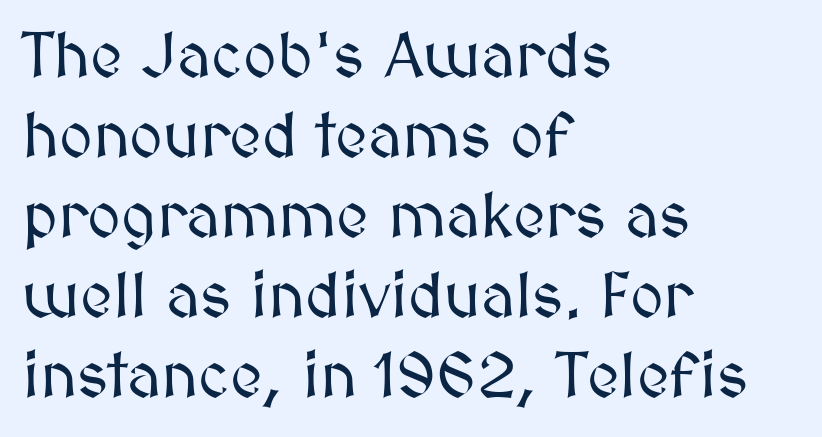
The passage shown stacks its lines at a standard gap. Ordinary non-slanted type is in use. You could not count columns in this text — the font is proportionally spaced. Line starts are locked; line ends wander.
